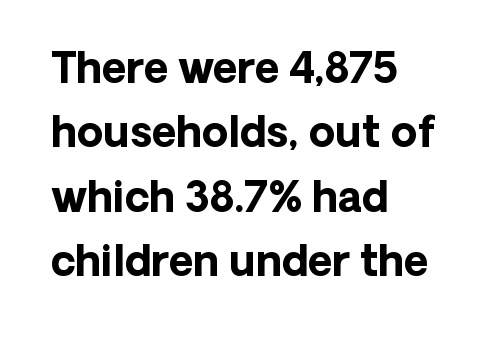
Any mark beneath the type? The region is blank. The face used here has the dense, thick strokes of a bold. Alignment: flush left. This rendering employs a face without finishing strokes, i.e., a sans-serif. Words appear dense and cohesive because spacing is normal. How would I describe the line gaps? Plain and ordinary.
